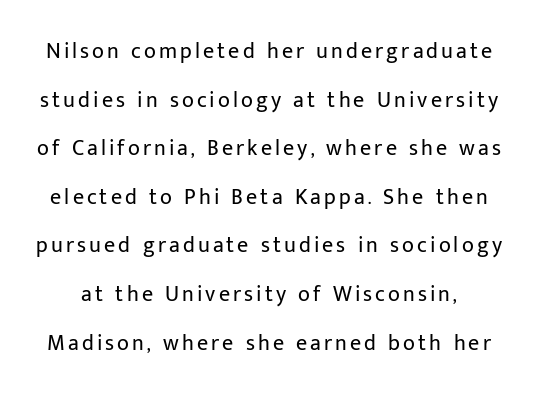
Q: Is the text bold? A: No.
Q: Is the text italic (slanted)? A: No, it is upright.
Q: Is the text underlined? A: No.
Q: Is the spacing between lines tight, normal or loose? A: Loose.
